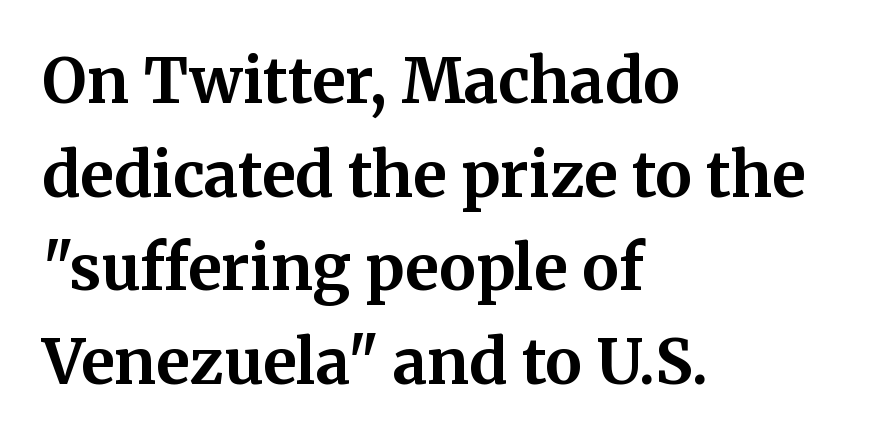
Baseline-to-baseline distance is the conventional proportion of letter height. The area under the type is left untouched. A student would call this left alignment; a typographer would say flush left, rag right. Posture: upright roman.
